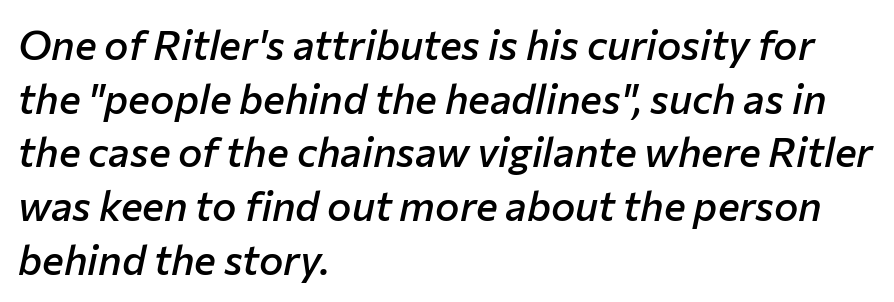
Q: Is the text bold? A: Semi-bold.
Q: Is the text italic (slanted)? A: Yes, it leans right by about 12 degrees.
Q: Is the text underlined? A: No.
Q: How is the paragraph aligned? A: Left-aligned.
Q: Is the spacing between letters normal or unusually wide? A: Normal.
Q: Is the spacing between lines tight, normal or loose? A: Normal.
Q: Width (condensed, normal, or wide)? A: Normal.
Q: Stroke contrast? A: Low.
Q: x-height? A: Medium.
Q: Monospaced? A: No.
